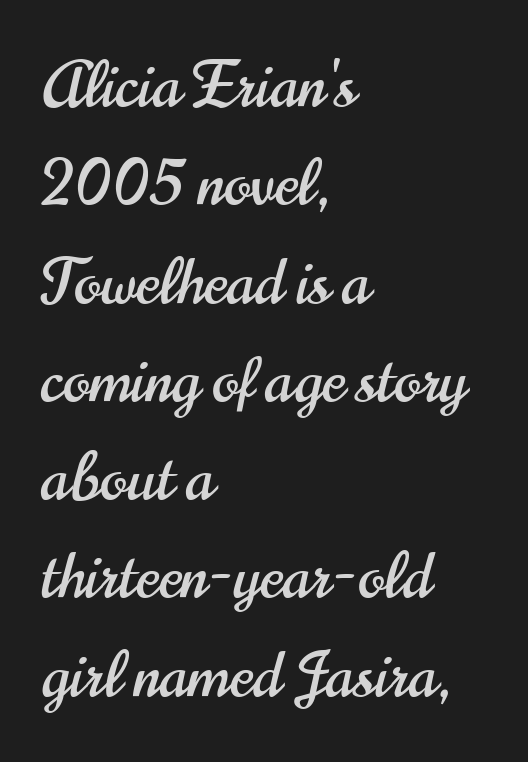
The image shows 63 px condensed sans-serif type; set left-aligned, normal line spacing (1.56x), normal letter spacing, not underlined; high stroke contrast and a small x-height.
